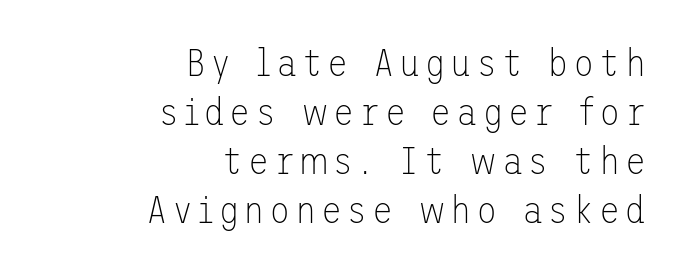
{"serif": "no", "italic": "no", "bold": "no", "weight": "thin", "width": "normal", "stroke_contrast": "low", "x_height": "medium", "underline": "no", "align": "right", "line_spacing": "normal", "line_spacing_ratio": 1.26, "glyph_px": 39}
